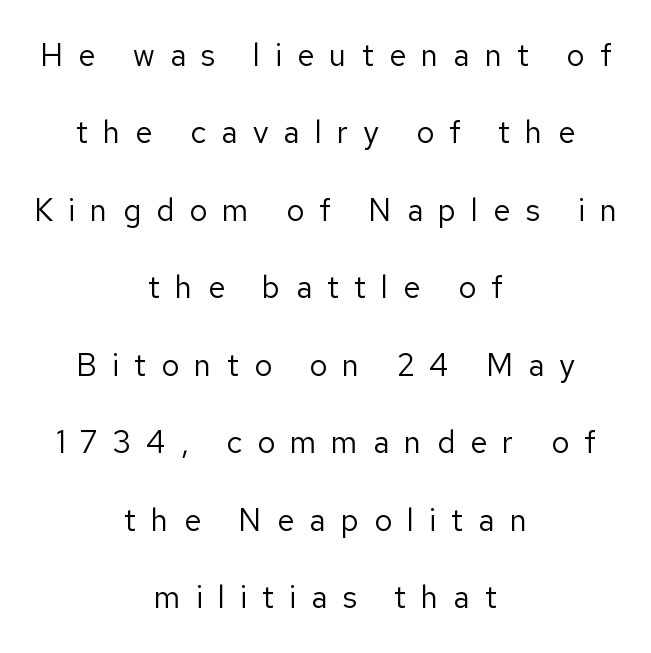
{"serif": "no", "italic": "no", "bold": "no", "weight": "regular", "width": "normal", "stroke_contrast": "low", "x_height": "medium", "monospaced": "no", "underline": "no", "align": "center", "line_spacing": "loose", "line_spacing_ratio": 2.5, "letter_spacing": "wide", "letter_spacing_em": 0.49, "glyph_px": 31}
